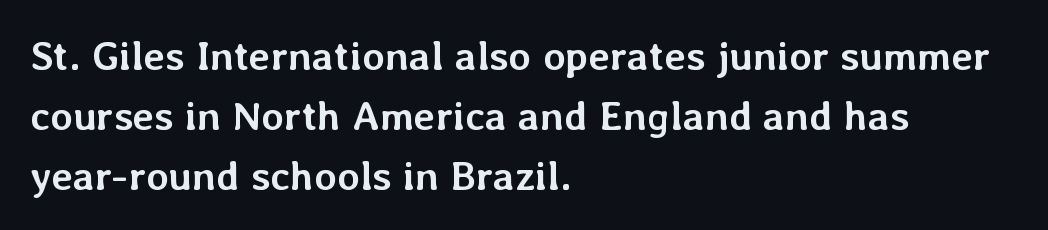
Q: Is the text bold? A: Yes.
Q: Is the text italic (slanted)? A: No, it is upright.
Q: Is the text underlined? A: No.
Q: How is the paragraph aligned? A: Left-aligned.
Q: Is the spacing between letters normal or unusually wide? A: Normal.
Q: Is the spacing between lines tight, normal or loose? A: Normal.
Q: Width (condensed, normal, or wide)? A: Normal.
Q: Stroke contrast? A: Low.
Q: x-height? A: Medium.
Q: Monospaced? A: No.
